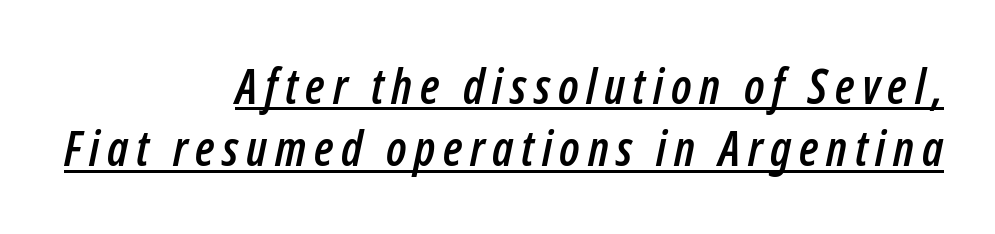
If you measured baseline to baseline, you'd find a middling distance. The whole block is typeset with a tilt. Has an underline been added? It has. Line ends are locked; line starts wander. Do the characters align in a grid? No, the font is proportional.
